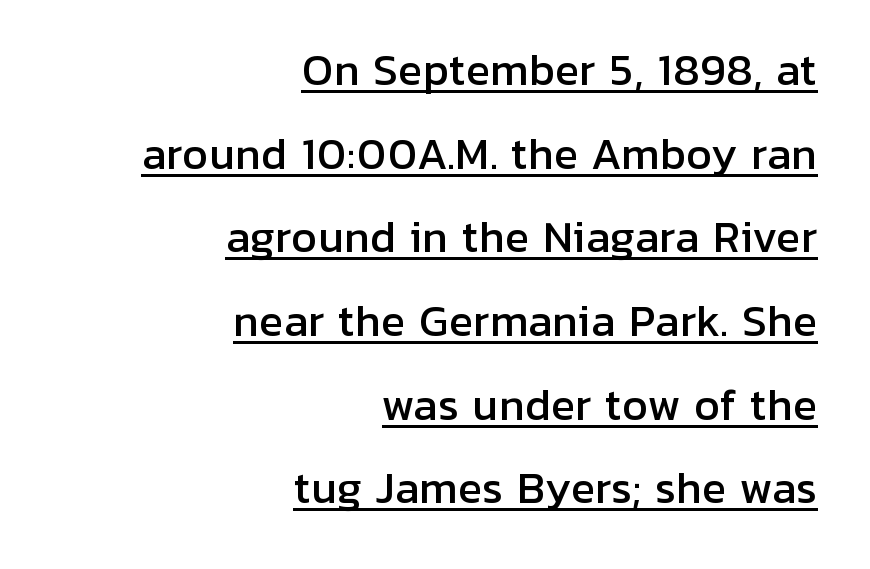
The image shows 41 px sans-serif type, upright; set right-aligned, loose line spacing (2.04x), normal letter spacing, underlined; low stroke contrast and a medium x-height.
